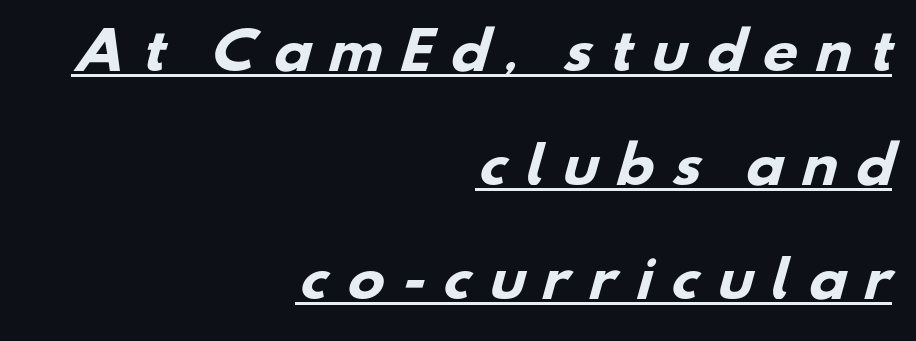
The image shows 50 px heavy, wide sans-serif type; set right-aligned, loose line spacing (2.28x), unusually wide letter spacing (+0.33 em), underlined; low stroke contrast and a small x-height.
